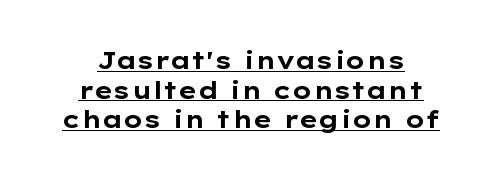
{"italic": "no", "bold": "yes", "underline": "yes", "align": "center", "line_spacing_ratio": 1.23, "letter_spacing": "normal", "letter_spacing_em": 0.0, "glyph_px": 24}
